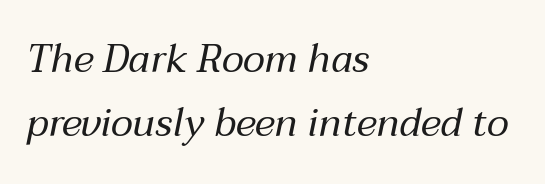
The image shows 39 px regular-weight type, italic (leaning right); set left-aligned, normal line spacing (1.65x), normal letter spacing, not underlined; medium stroke contrast and a medium x-height.
